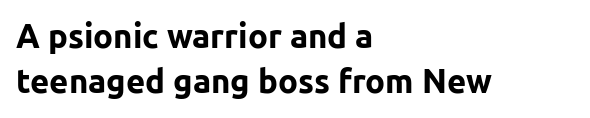
Typographically, this falls in the sans-serif category. Does extra space separate the letters? No, they use regular spacing. The zone under the glyphs is completely vacant. If you drew a line through each stem, it would be perfectly vertical. Note the varied advance widths — an 'i' is clearly narrower than an 'm'.
